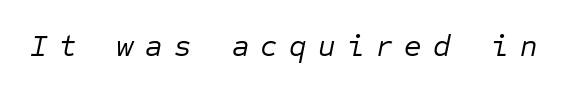
Compared with a typical body face, this is equally light or lighter still. Inter-character spacing is expanded well beyond the font's built-in metrics. Every character sits at an angle, as italics do. The space beneath each line is pristine and unruled.
